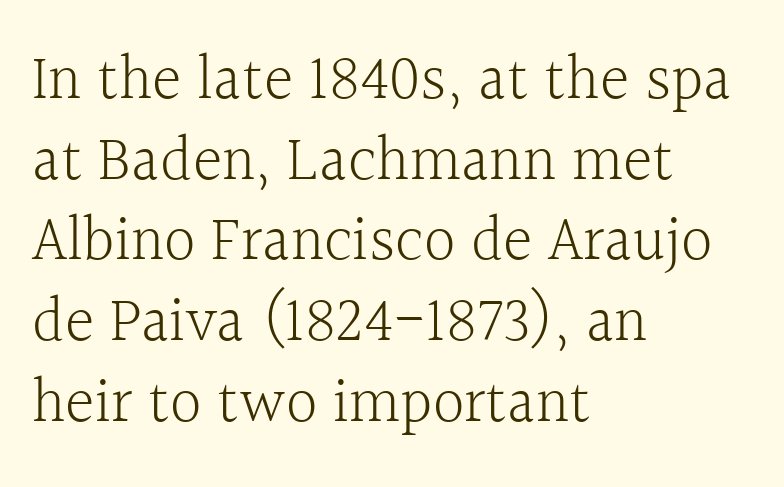
{"serif": "yes", "italic": "no", "bold": "no", "weight": "light", "width": "normal", "x_height": "medium", "monospaced": "no", "underline": "no", "align": "left", "line_spacing": "normal", "line_spacing_ratio": 1.28, "letter_spacing": "normal", "letter_spacing_em": 0.0, "glyph_px": 63}
